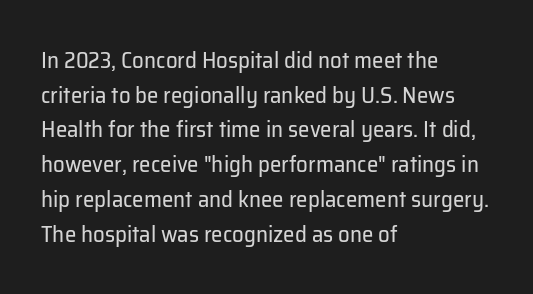
{"italic": "no", "bold": "no", "underline": "no", "align": "left", "line_spacing": "normal", "line_spacing_ratio": 1.51, "letter_spacing": "normal", "letter_spacing_em": 0.0, "glyph_px": 23}
